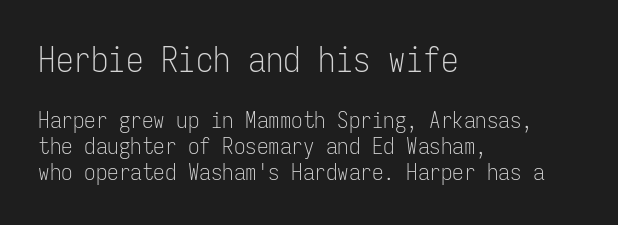
The image shows 35 px light, condensed sans-serif type, upright, monospaced; set left-aligned, tight line spacing (1.12x), normal letter spacing, not underlined; the first (top) block is 1.52x larger; low stroke contrast and a medium x-height.
